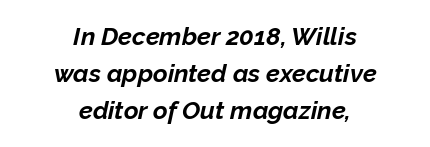
Emphasis by weight is at full strength: bold. Characters follow at the spacing the type designer built in. The rows are spaced the way most documents space them. The whole block is typeset with a tilt. These lines are centered, leaving both edges ragged.
